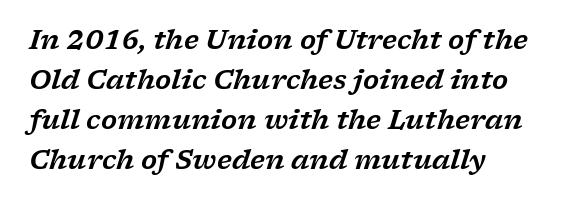
A typesetter would mark this as italic. The gaps between neighbouring characters are ordinary and unremarkable. A normal amount of white space separates one row of letters from the next. Rule under the text: the space is simply empty. Typeset ragged right — the left edge is the straight one.
